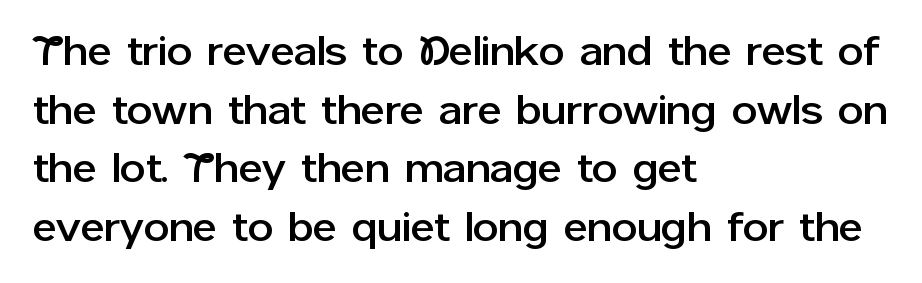
{"serif": "no", "italic": "no", "width": "normal", "stroke_contrast": "low", "x_height": "medium", "monospaced": "no", "underline": "no", "align": "left", "line_spacing": "normal", "line_spacing_ratio": 1.43, "letter_spacing": "normal", "letter_spacing_em": 0.0, "glyph_px": 41}
